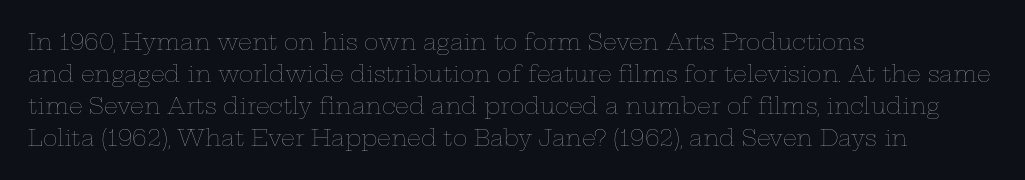
The image shows 22 px text type, upright; set left-aligned, normal line spacing (1.45x), normal letter spacing, not underlined.
